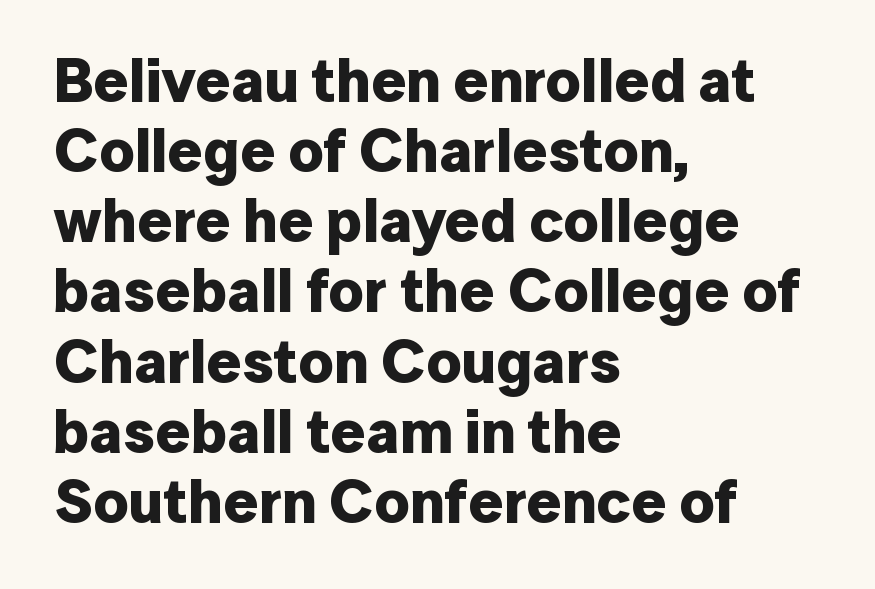
Check where the strokes stop: nothing finishes them off — pure sans. Style check: upright. Spacing verdict: proportional, widths tailored to each character. What stands out about the letter spacing? Nothing — it is the standard amount. Compared with an ordinary text face, these strokes are far heavier — a full bold. A student would call this left alignment; a typographer would say flush left, rag right.
